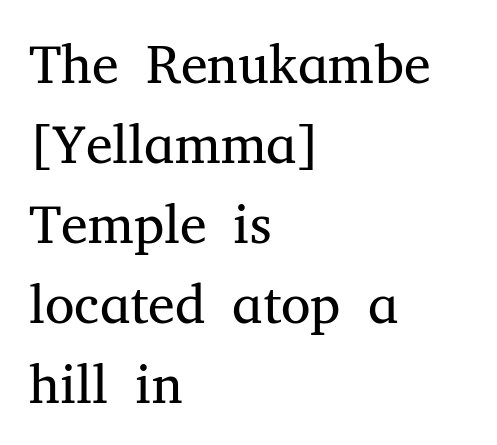
You can tell it's not italic because the verticals are truly vertical. In CSS terms this would be text-align: left. The line-height multiplier appears to be the usual default. You could not count columns in this text — the font is proportionally spaced.
